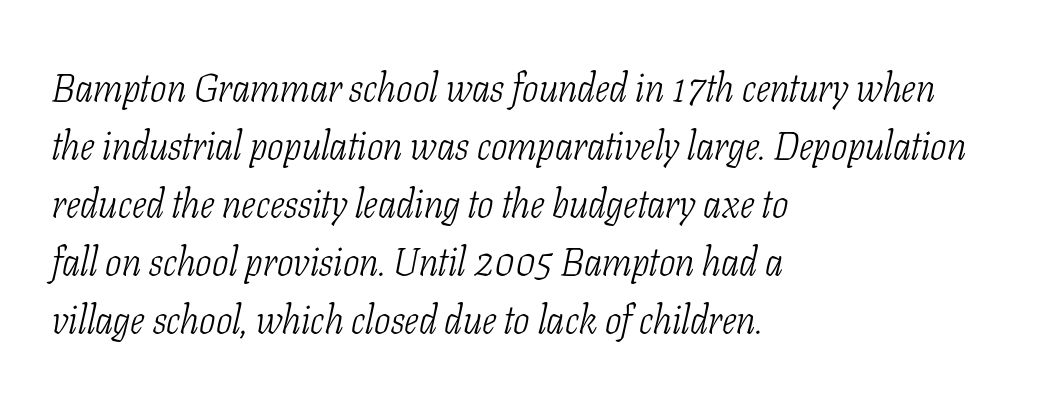
The passage shown is typed in a proportional face where columns would drift. A quiet, ordinary-to-light weight characterises the typeface. The typesetter chose a ragged-right arrangement here. I'd call this a serif setting — the letters wear small feet.
